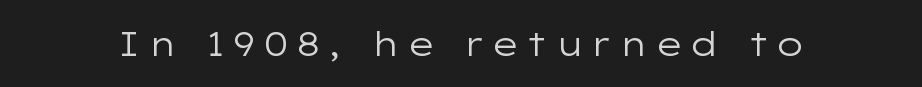
The image shows 34 px regular-weight, wide sans-serif type, upright; set unusually wide letter spacing (+0.2 em), not underlined; low stroke contrast and a medium x-height.
